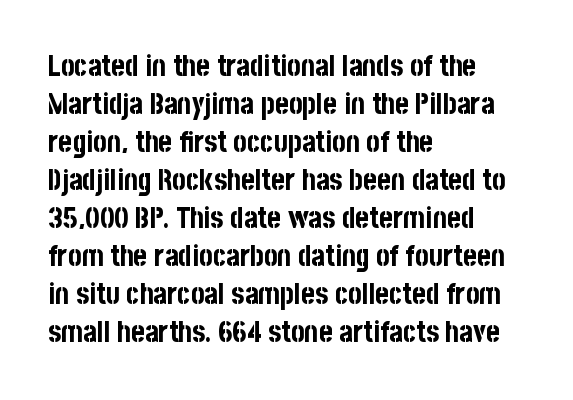
Weight check: bold — yes, fully. What stands out about the letter spacing? Nothing — it is the standard amount. No feet cap the strokes, marking this as sans-serif type. Every row of glyphs begins at an identical x-position on the left. Evenly set lines give the paragraph a standard silhouette. The axis of the letterforms is exactly vertical.
